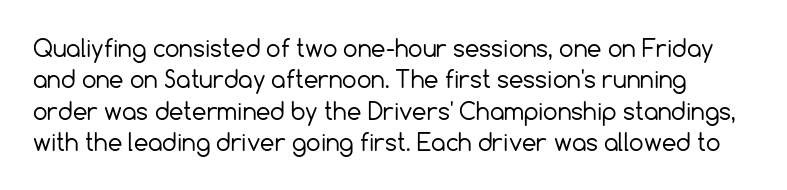
Q: Is the text bold? A: No.
Q: Is the text italic (slanted)? A: No, it is upright.
Q: Is the text underlined? A: No.
Q: Is the spacing between letters normal or unusually wide? A: Normal.
Q: Is the spacing between lines tight, normal or loose? A: Normal.
